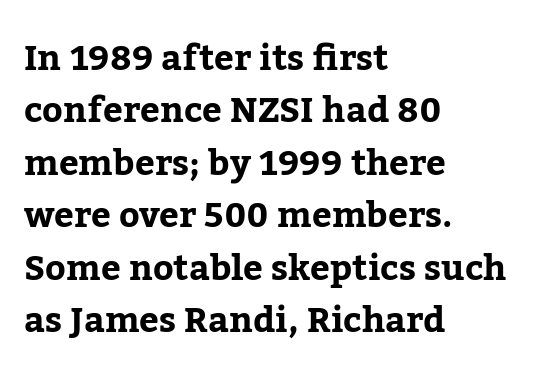
Q: Is the text bold? A: Yes.
Q: Is the text italic (slanted)? A: No, it is upright.
Q: Is the typeface a serif or a sans-serif typeface? A: Serif.
Q: Is the text underlined? A: No.
Q: How is the paragraph aligned? A: Left-aligned.
Q: Is the spacing between letters normal or unusually wide? A: Normal.
Q: Is the spacing between lines tight, normal or loose? A: Normal.
Q: Width (condensed, normal, or wide)? A: Normal.
Q: Stroke contrast? A: Low.
Q: x-height? A: Medium.
Q: Monospaced? A: No.
